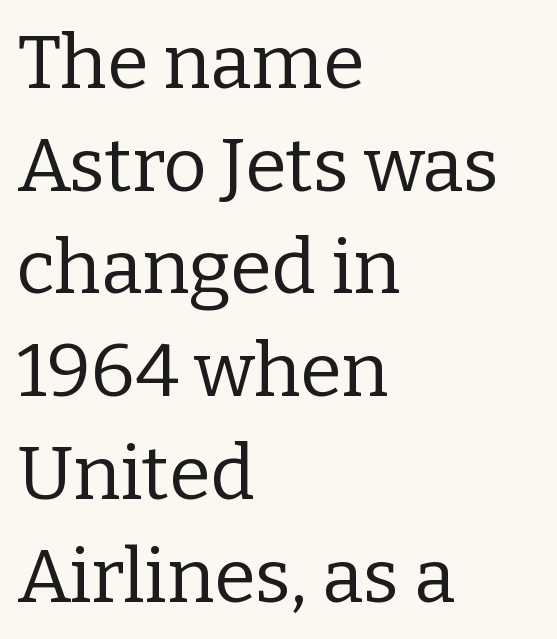
The glyphs are unaccompanied by any horizontal stroke below them. The passage shown is not bold in any degree. The type is set solid horizontally, with unmodified tracking. Looks like regular typesetting: each glyph gets only the width it needs. The lettering stays uniformly vertical, giving the passage a roman look.
